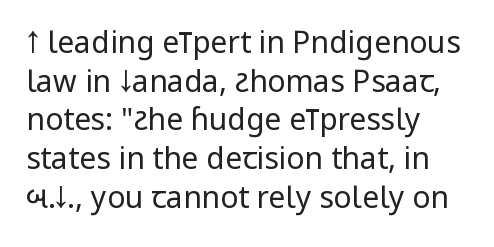
{"serif": "no", "italic": "no", "bold": "no", "weight": "regular", "width": "condensed", "stroke_contrast": "low", "x_height": "large", "monospaced": "no", "underline": "no", "align": "left", "line_spacing": "normal", "line_spacing_ratio": 1.29, "letter_spacing": "normal", "letter_spacing_em": 0.0, "glyph_px": 30}
